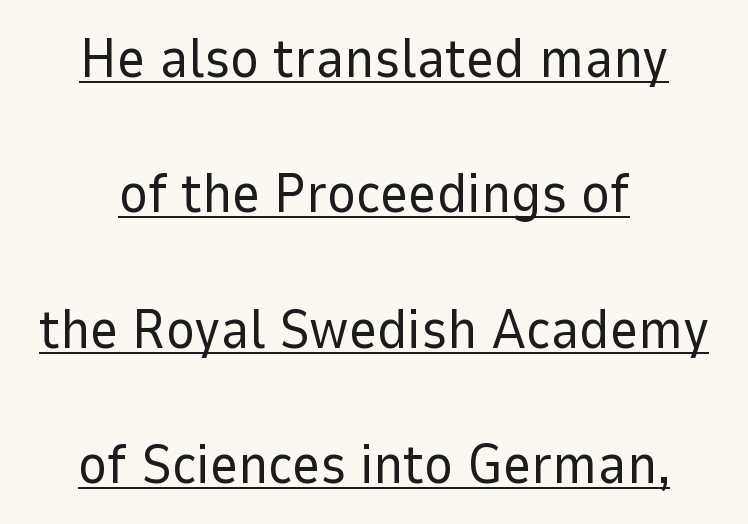
Q: Is the text bold? A: No.
Q: Is the text italic (slanted)? A: No, it is upright.
Q: Is the typeface a serif or a sans-serif typeface? A: Sans-serif.
Q: Is the text underlined? A: Yes.
Q: How is the paragraph aligned? A: Centered.
Q: Is the spacing between letters normal or unusually wide? A: Normal.
Q: Is the spacing between lines tight, normal or loose? A: Loose.
Q: Width (condensed, normal, or wide)? A: Normal.
Q: Stroke contrast? A: Low.
Q: x-height? A: Medium.
Q: Monospaced? A: No.
